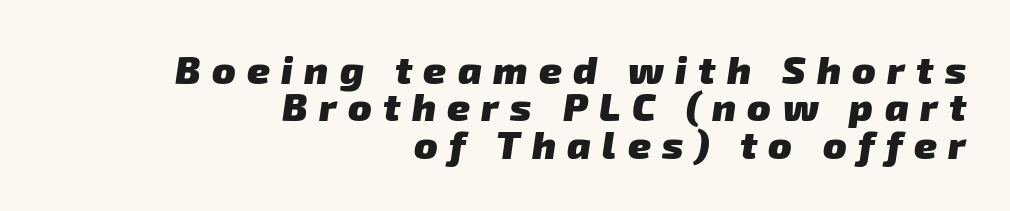
Compared with a flush-left layout, this one pins lines to the opposite, right side. Varying glyph widths throughout — classic text-font behaviour. Loose tracking; the words dissolve into strings of separated letters. Heft: maximum for text — a bold. Typographically, this falls in the sans-serif category.
